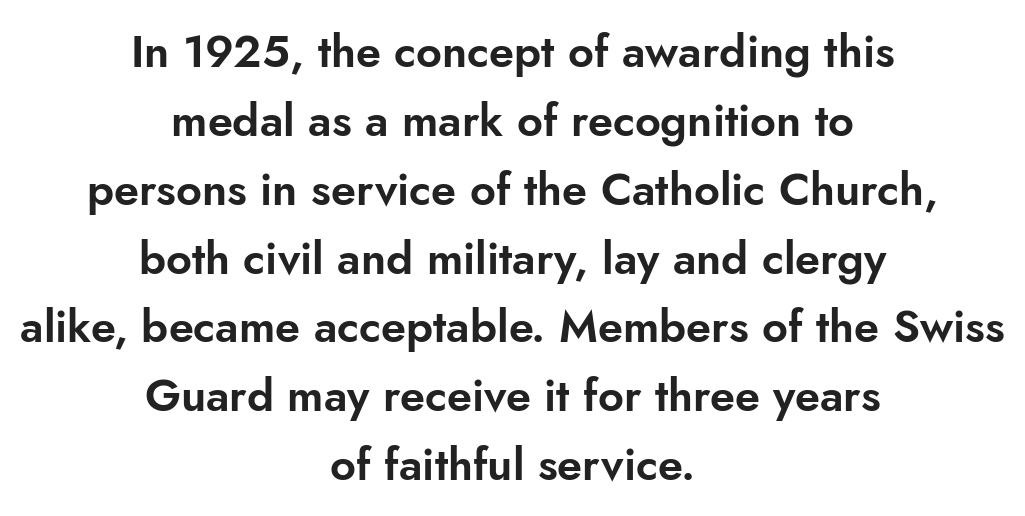
The image shows 45 px sans-serif type, upright; set centered, normal line spacing (1.53x), normal letter spacing, not underlined; low stroke contrast and a small x-height.
